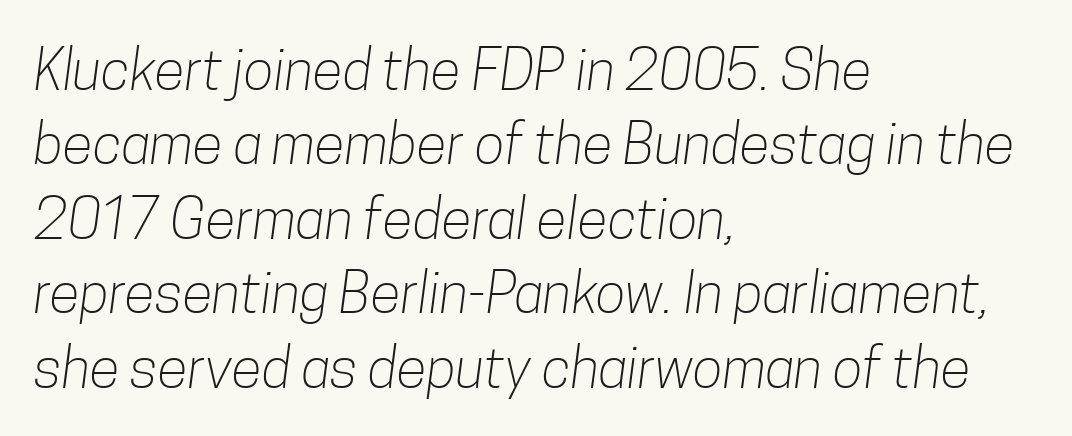
Q: Is the text bold? A: No.
Q: Is the typeface a serif or a sans-serif typeface? A: Sans-serif.
Q: Is the text underlined? A: No.
Q: How is the paragraph aligned? A: Left-aligned.
Q: Is the spacing between letters normal or unusually wide? A: Normal.
Q: Is the spacing between lines tight, normal or loose? A: Normal.
Q: Width (condensed, normal, or wide)? A: Condensed.
Q: Stroke contrast? A: Low.
Q: x-height? A: Medium.
Q: Monospaced? A: No.
